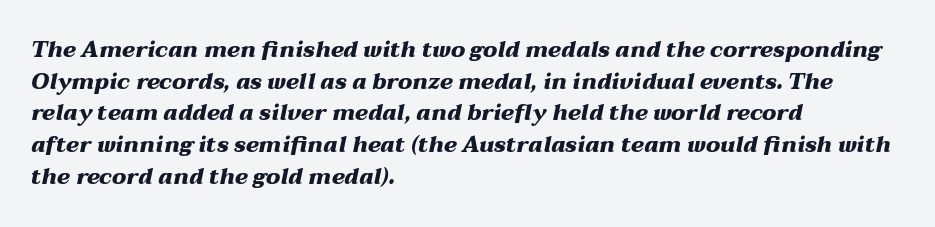
The lines in this sample share a left origin and differ only in where they stop. Students, note that the glyphs here touch the page at normal intervals. If you measured baseline to baseline, you'd find a middling distance. This rendering features lettering with no underline. A full-strength bold gives these letters their thick strokes.
